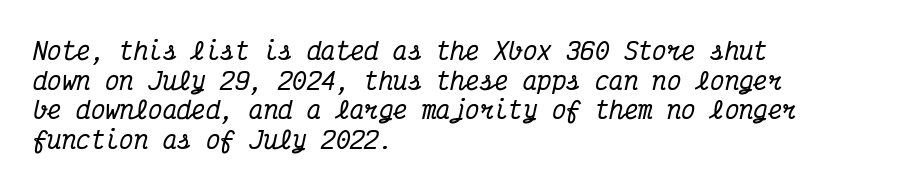
Q: Is the text italic (slanted)? A: Yes, it leans right by about 12 degrees.
Q: Is the text underlined? A: No.
Q: How is the paragraph aligned? A: Left-aligned.
Q: Is the spacing between letters normal or unusually wide? A: Normal.
